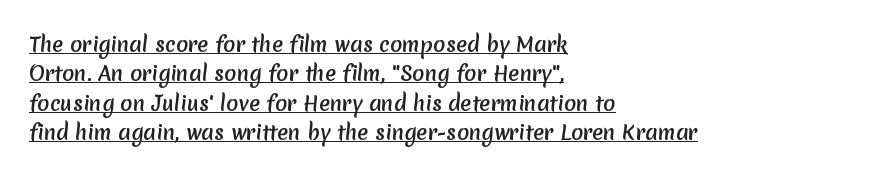
A typographer would call this underscored text. The rendering anchors every line to the left-hand side. Rows of type keep a routine distance in the vertical direction. Does extra space separate the letters? No, they use regular spacing.
